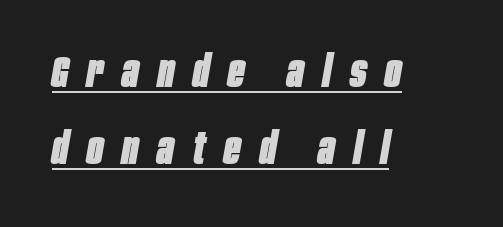
{"italic": "yes", "lean": "right", "slant_degrees": 10, "bold": "yes", "weight": "heavy", "width": "condensed", "stroke_contrast": "low", "x_height": "large", "monospaced": "no", "underline": "yes", "align": "left", "line_spacing_ratio": 1.74, "letter_spacing": "wide", "letter_spacing_em": 0.43, "glyph_px": 44}
